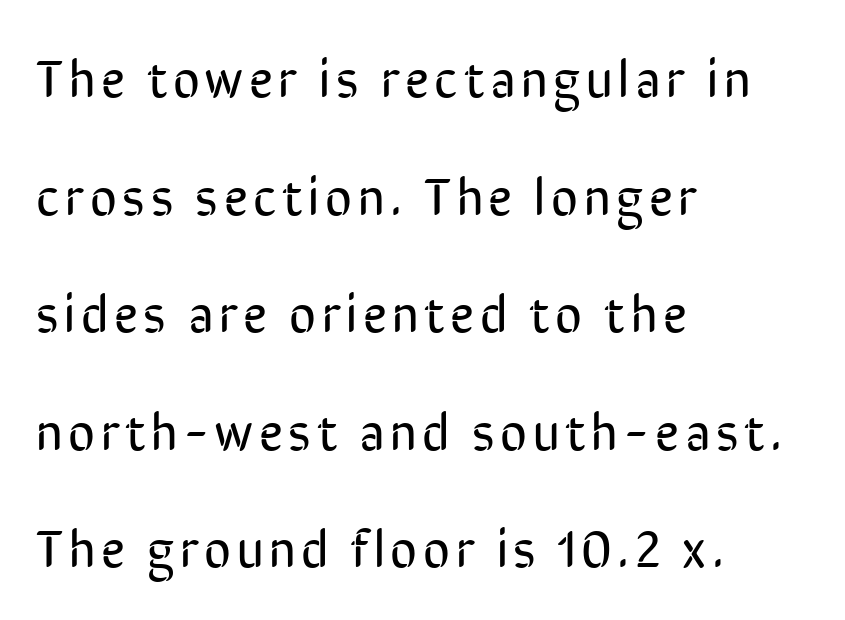
{"serif": "no", "italic": "no", "bold": "no", "weight": "regular", "width": "condensed", "stroke_contrast": "low", "x_height": "medium", "monospaced": "no", "underline": "no", "align": "left", "line_spacing": "loose", "line_spacing_ratio": 2.26, "glyph_px": 52}
